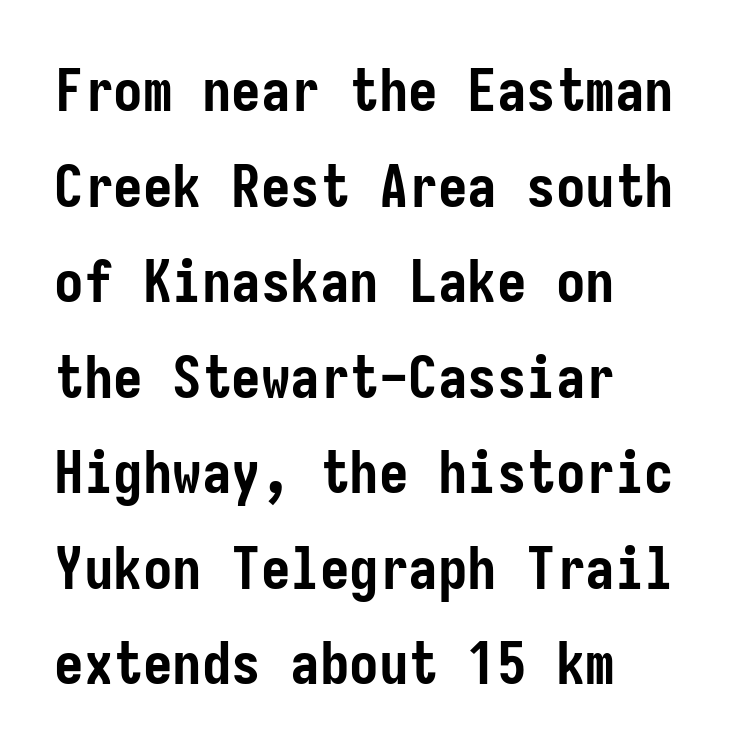
Q: Is the text bold? A: Yes.
Q: Is the text italic (slanted)? A: No, it is upright.
Q: Is the typeface a serif or a sans-serif typeface? A: Sans-serif.
Q: Is the text underlined? A: No.
Q: Is the spacing between letters normal or unusually wide? A: Normal.
Q: Is the spacing between lines tight, normal or loose? A: Normal.
Q: Width (condensed, normal, or wide)? A: Condensed.
Q: Stroke contrast? A: Low.
Q: x-height? A: Medium.
